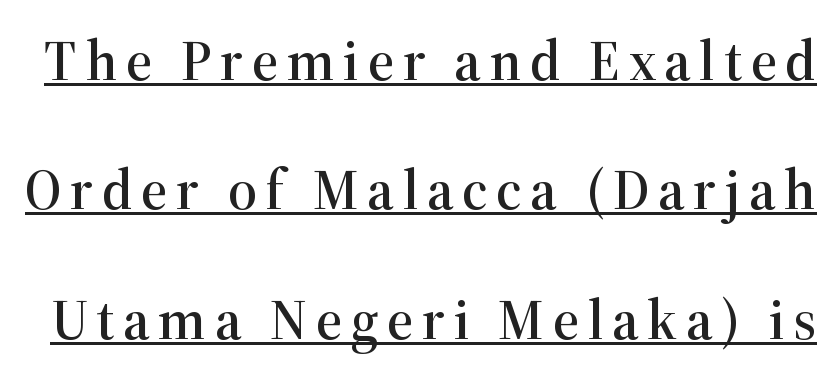
Interline gaps are noticeably wide in this sample. Note the varied advance widths — an 'i' is clearly narrower than an 'm'. It's the straight-up-and-down kind of type. Font category for this specimen: serif. The sample's only ornament is a line tracing under the words.
